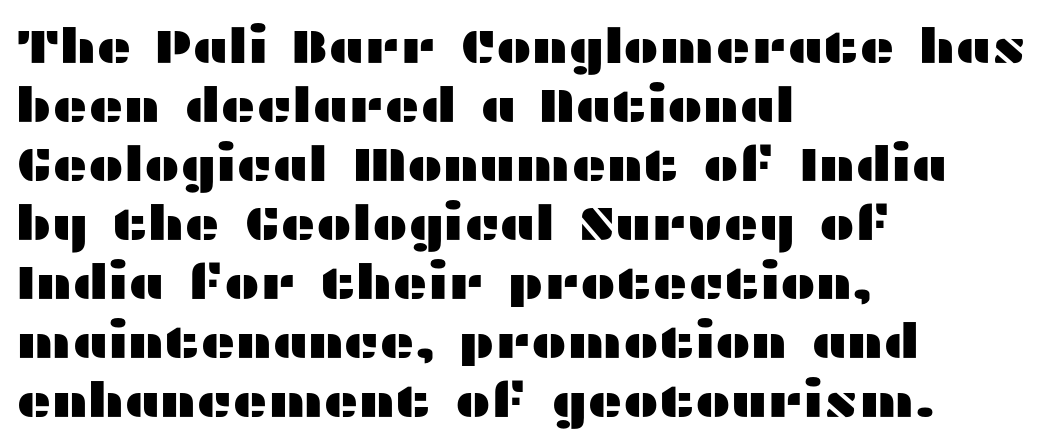
Unlike a traditional serif, this face leaves its strokes unadorned. Nobody touched the tracking dial on this one. Spacing verdict: proportional, widths tailored to each character. A roman cut, with each character standing at attention. The space directly below the letters is spotless.
